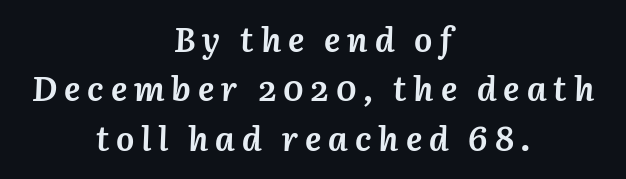
Q: Is the text bold? A: Yes.
Q: Is the text italic (slanted)? A: Yes, it leans right by about 3 degrees.
Q: Is the text underlined? A: No.
Q: How is the paragraph aligned? A: Centered.
Q: Is the spacing between letters normal or unusually wide? A: Unusually wide.
Q: Is the spacing between lines tight, normal or loose? A: Normal.
Q: Width (condensed, normal, or wide)? A: Normal.
Q: Stroke contrast? A: Medium.
Q: x-height? A: Medium.
Q: Monospaced? A: No.
